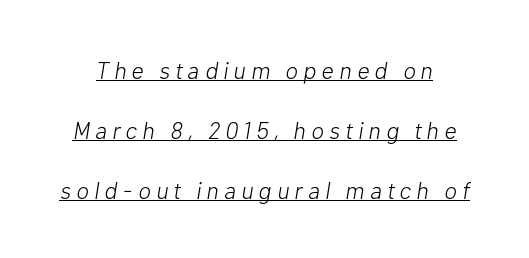
Think standard paragraph weight, or any step lighter than that. Emphasis is given by a line drawn under the lettering. Glyph-to-glyph distance is far greater than everyday printed text. Designer's note — italics engaged.
